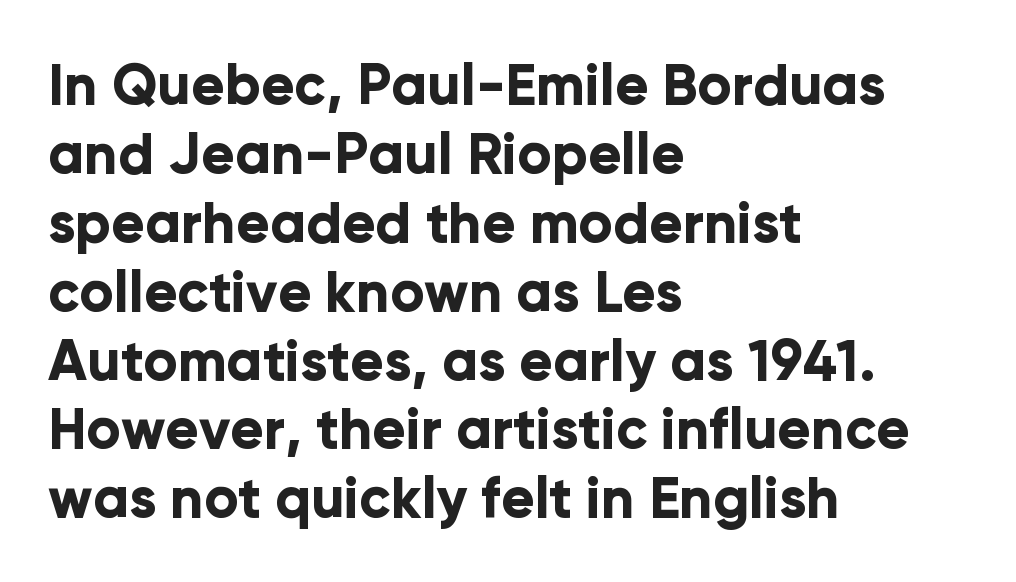
Q: Is the text bold? A: Yes.
Q: Is the text italic (slanted)? A: No, it is upright.
Q: Is the typeface a serif or a sans-serif typeface? A: Sans-serif.
Q: Is the text underlined? A: No.
Q: How is the paragraph aligned? A: Left-aligned.
Q: Is the spacing between letters normal or unusually wide? A: Normal.
Q: Width (condensed, normal, or wide)? A: Normal.
Q: Stroke contrast? A: Low.
Q: x-height? A: Medium.
Q: Monospaced? A: No.
